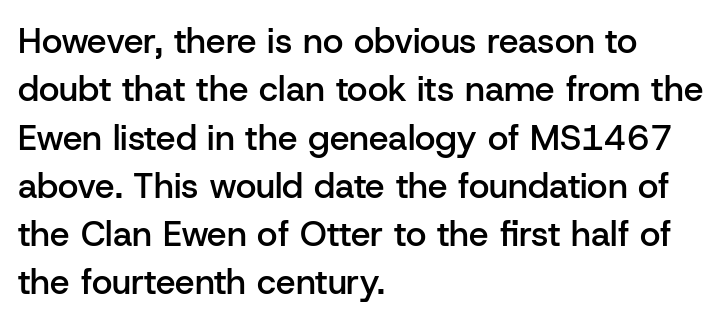
The image shows 35 px semibold sans-serif type, upright; set left-aligned, normal line spacing (1.38x), normal letter spacing, not underlined; low stroke contrast and a medium x-height.
